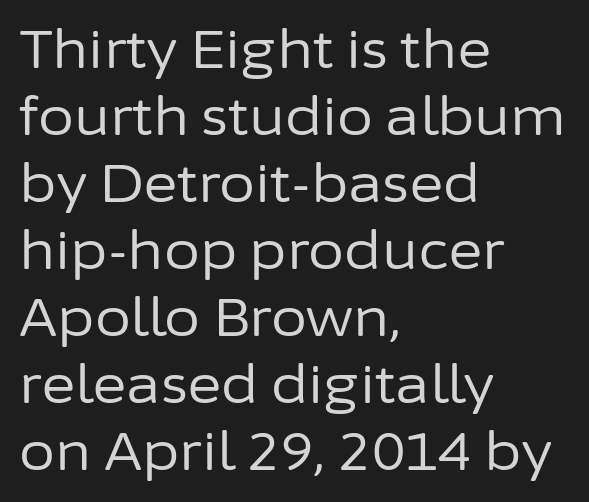
Q: Is the text bold? A: No.
Q: Is the text italic (slanted)? A: No, it is upright.
Q: Is the typeface a serif or a sans-serif typeface? A: Sans-serif.
Q: Is the text underlined? A: No.
Q: How is the paragraph aligned? A: Left-aligned.
Q: Is the spacing between letters normal or unusually wide? A: Normal.
Q: Is the spacing between lines tight, normal or loose? A: Normal.
Q: Width (condensed, normal, or wide)? A: Normal.
Q: Stroke contrast? A: Low.
Q: x-height? A: Medium.
Q: Monospaced? A: No.
